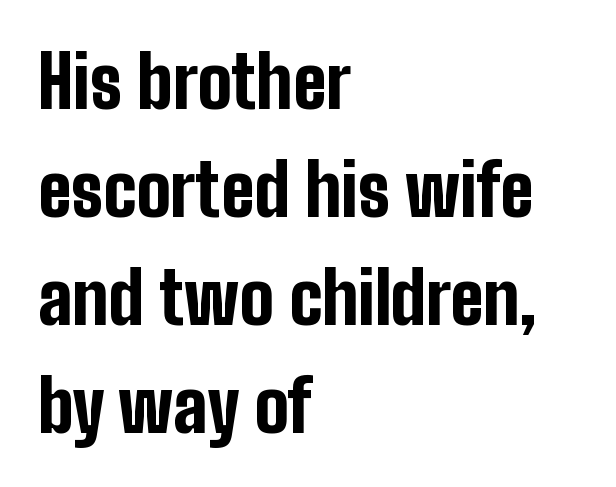
{"serif": "no", "italic": "no", "bold": "yes", "weight": "bold", "width": "condensed", "stroke_contrast": "low", "x_height": "medium", "monospaced": "no", "underline": "no", "align": "left", "line_spacing": "normal", "line_spacing_ratio": 1.5, "letter_spacing": "normal", "letter_spacing_em": 0.0, "glyph_px": 72}
